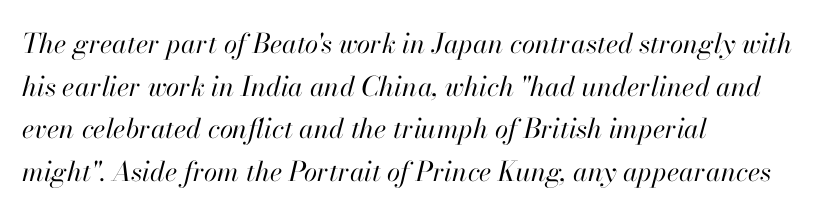
{"italic": "yes", "lean": "right", "slant_degrees": 13, "bold": "no", "underline": "no", "align": "left", "line_spacing": "normal", "line_spacing_ratio": 1.58, "letter_spacing": "normal", "letter_spacing_em": 0.0, "glyph_px": 27}
